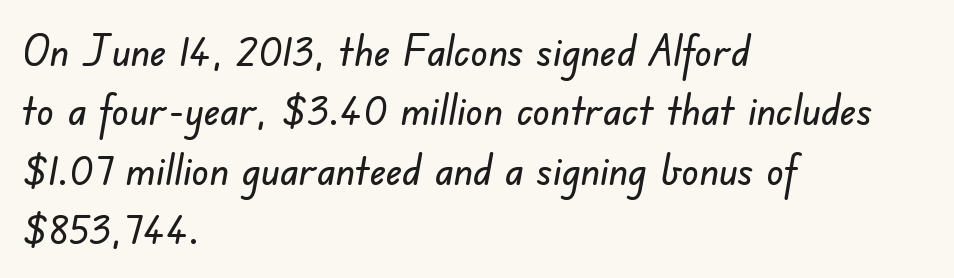
Visually the block forms a straight wall on the left and a jagged coastline on the right. Rows of type keep a routine distance in the vertical direction. The typeface chosen for these lines omits serifs. Honestly, the letter spacing is just normal — you wouldn't notice it.
